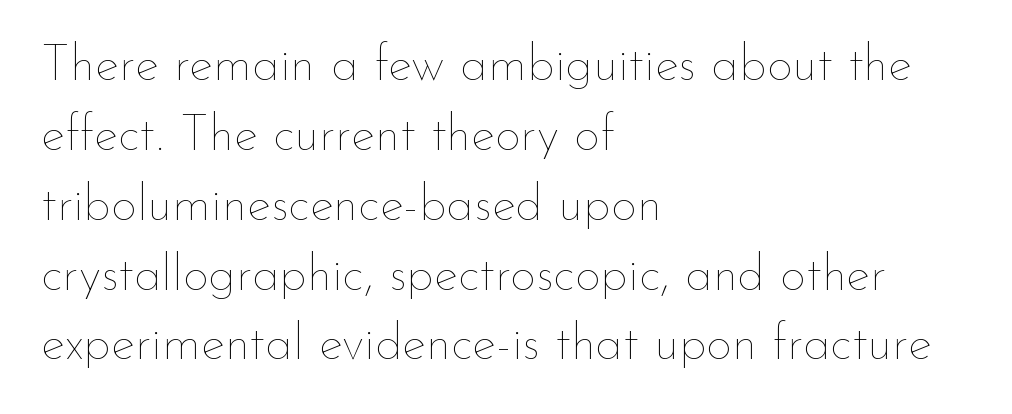
Inter-character spacing is left at the font's built-in metrics. The passage shown is not bold in any degree. Varying glyph widths throughout — classic text-font behaviour. The strip under each line holds only bare page. The axis of the letterforms is exactly vertical.
